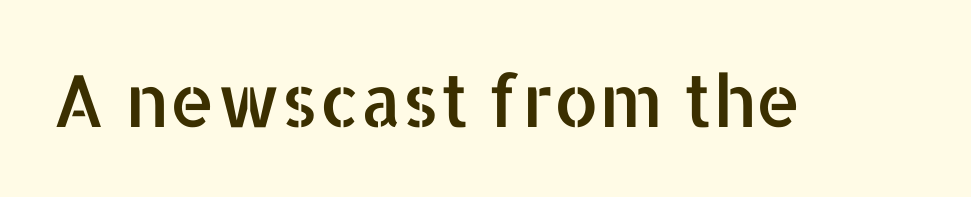
Q: Is the text italic (slanted)? A: No, it is upright.
Q: Is the typeface a serif or a sans-serif typeface? A: Sans-serif.
Q: Is the text underlined? A: No.
Q: Is the spacing between letters normal or unusually wide? A: Normal.
Q: Width (condensed, normal, or wide)? A: Normal.
Q: Stroke contrast? A: Low.
Q: x-height? A: Medium.
Q: Monospaced? A: No.
